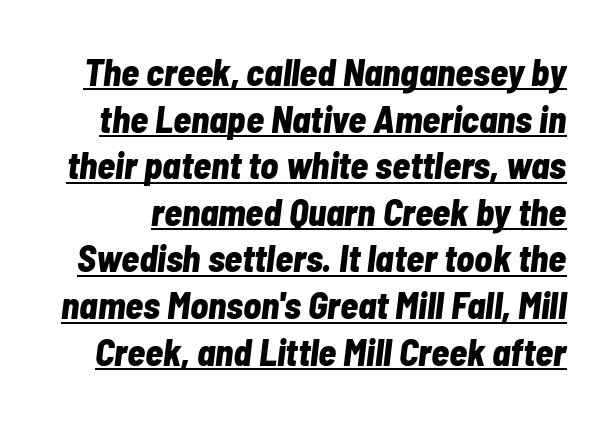
Q: Is the text bold? A: Yes.
Q: Is the text italic (slanted)? A: Yes, it leans right by about 7 degrees.
Q: Is the text underlined? A: Yes.
Q: Is the spacing between letters normal or unusually wide? A: Normal.
Q: Is the spacing between lines tight, normal or loose? A: Normal.
Q: Width (condensed, normal, or wide)? A: Condensed.
Q: Stroke contrast? A: Low.
Q: x-height? A: Medium.
Q: Monospaced? A: No.
